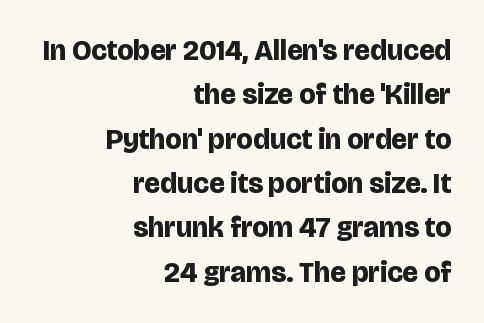
{"serif": "no", "italic": "no", "bold": "yes", "weight": "bold", "width": "normal", "stroke_contrast": "low", "x_height": "large", "monospaced": "no", "underline": "no", "align": "right", "line_spacing": "normal", "line_spacing_ratio": 1.53, "letter_spacing": "normal", "letter_spacing_em": 0.0, "glyph_px": 29}
